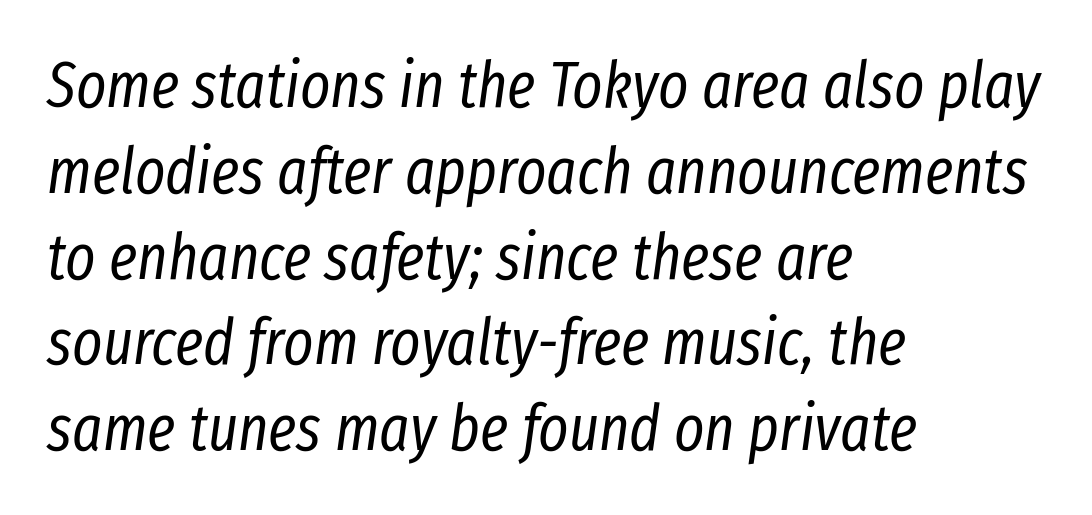
Q: Is the text bold? A: No.
Q: Is the text italic (slanted)? A: Yes, it leans right by about 8 degrees.
Q: Is the text underlined? A: No.
Q: How is the paragraph aligned? A: Left-aligned.
Q: Is the spacing between letters normal or unusually wide? A: Normal.
Q: Is the spacing between lines tight, normal or loose? A: Normal.
Q: Width (condensed, normal, or wide)? A: Condensed.
Q: Stroke contrast? A: Low.
Q: x-height? A: Medium.
Q: Monospaced? A: No.
